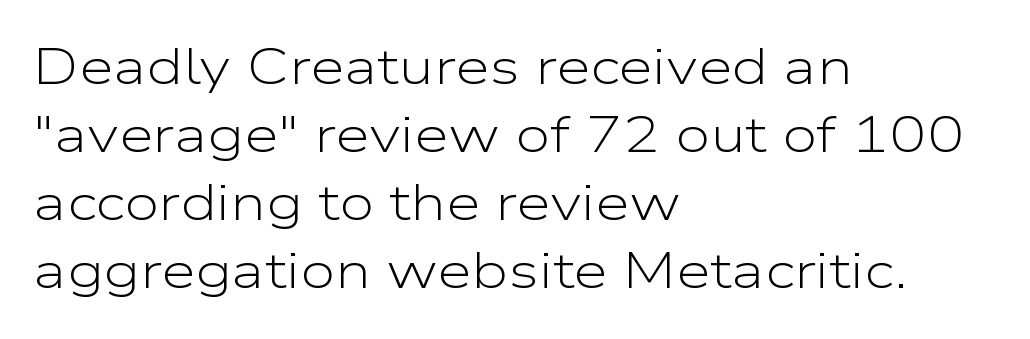
The image shows 50 px light, wide sans-serif type, upright; set left-aligned, normal line spacing (1.36x), normal letter spacing, not underlined; low stroke contrast and a medium x-height.
